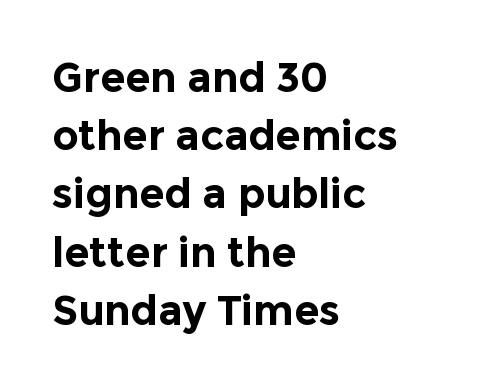
Here the designer chose a conventional face with non-uniform glyph widths. The space directly below the letters is spotless. Ascenders rise straight up at ninety degrees. Each new line begins a customary step beneath the previous one.
